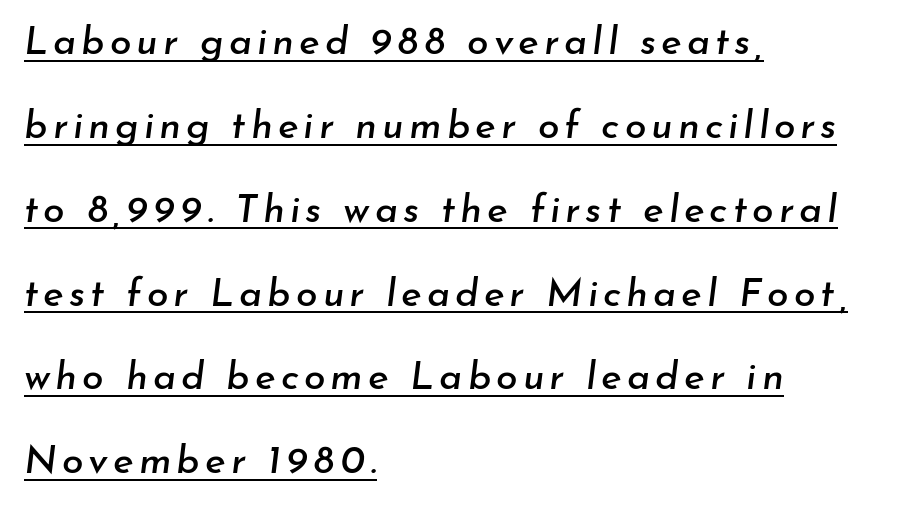
The image shows 39 px text type, italic (leaning right); set left-aligned, loose line spacing (2.15x), underlined; low stroke contrast and a small x-height.
